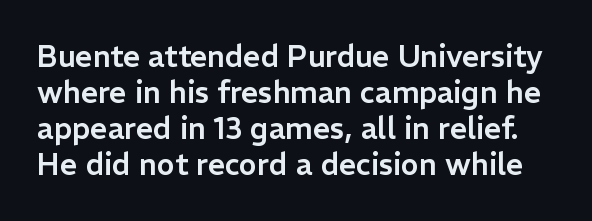
{"serif": "no", "italic": "no", "width": "normal", "stroke_contrast": "low", "x_height": "medium", "monospaced": "no", "underline": "no", "line_spacing_ratio": 1.2, "letter_spacing": "normal", "letter_spacing_em": 0.0, "glyph_px": 30}
